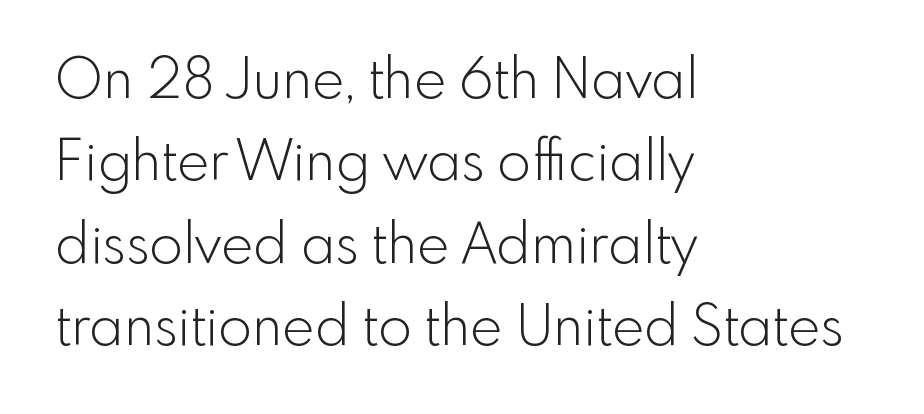
The specimen omits any rule beneath the text block's lines. Looks like regular typesetting: each glyph gets only the width it needs. Nothing sits at the stroke ends, so this counts as sans-serif. Tall strokes in this sample are plumb rather than angled. The rendering keeps characters at their native spacing.
